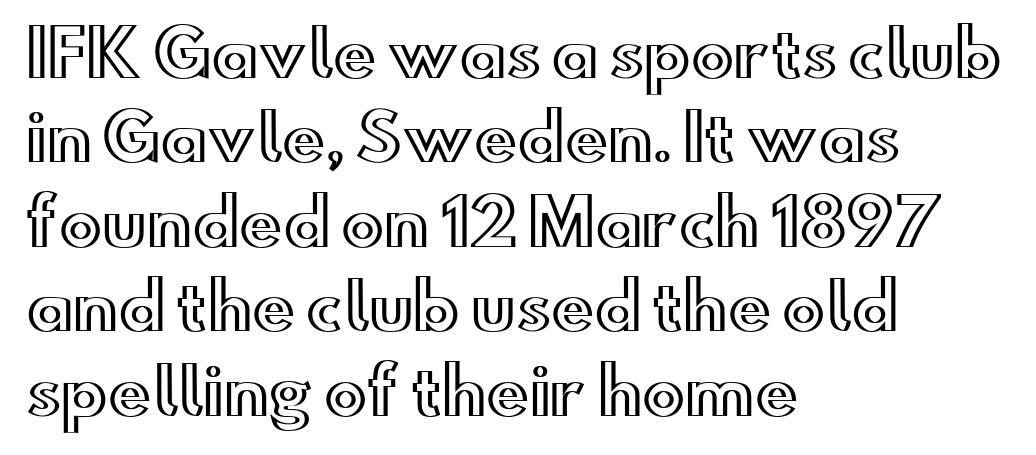
Q: Is the text italic (slanted)? A: No, it is upright.
Q: Is the text underlined? A: No.
Q: How is the paragraph aligned? A: Left-aligned.
Q: Is the spacing between letters normal or unusually wide? A: Normal.
Q: Is the spacing between lines tight, normal or loose? A: Normal.
Q: Width (condensed, normal, or wide)? A: Wide.
Q: x-height? A: Small.
Q: Monospaced? A: No.
